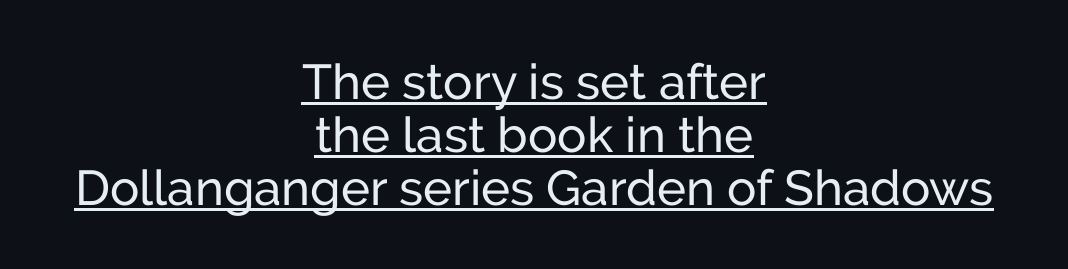
Q: Is the text italic (slanted)? A: No, it is upright.
Q: Is the typeface a serif or a sans-serif typeface? A: Sans-serif.
Q: Is the text underlined? A: Yes.
Q: How is the paragraph aligned? A: Centered.
Q: Is the spacing between letters normal or unusually wide? A: Normal.
Q: Is the spacing between lines tight, normal or loose? A: Tight.
Q: Width (condensed, normal, or wide)? A: Normal.
Q: Stroke contrast? A: Low.
Q: x-height? A: Medium.
Q: Monospaced? A: No.
